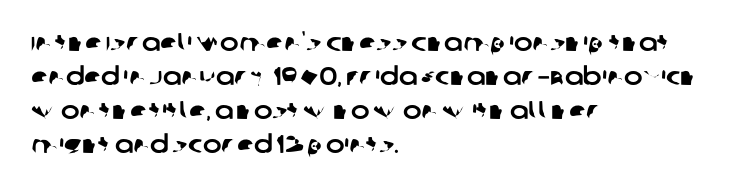
The image shows 25 px text type; set left-aligned, normal line spacing (1.36x), normal letter spacing, not underlined.
